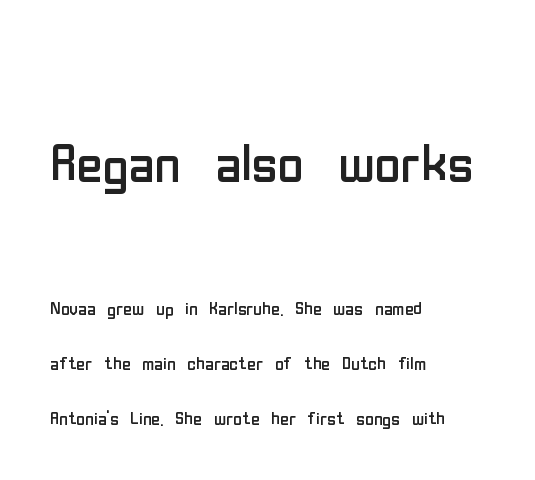
The image shows 71 px regular-weight, condensed sans-serif type, upright; set left-aligned, loose line spacing (2.3x), normal letter spacing, not underlined; the first (top) block is 2.96x larger; low stroke contrast and a medium x-height.
